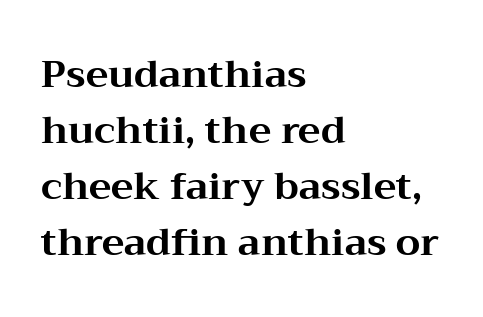
The image shows 38 px bold, wide serif type, upright; set left-aligned, normal line spacing (1.47x), normal letter spacing, not underlined; medium stroke contrast and a medium x-height.
